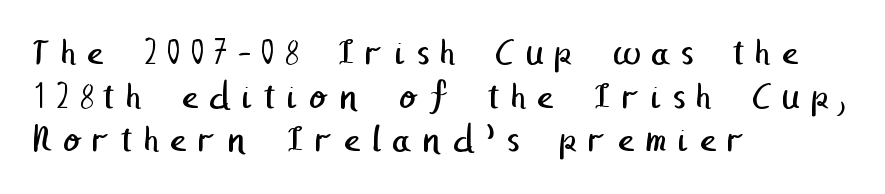
{"serif": "no", "bold": "no", "weight": "regular", "width": "normal", "stroke_contrast": "low", "x_height": "medium", "underline": "no", "align": "left", "line_spacing": "tight", "line_spacing_ratio": 1.12, "letter_spacing": "wide", "letter_spacing_em": 0.28, "glyph_px": 39}
